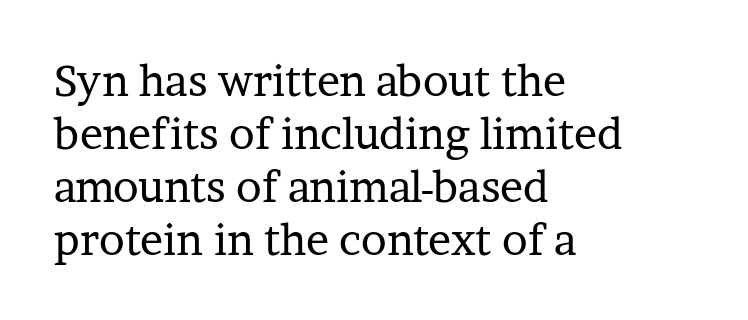
Q: Is the text bold? A: No.
Q: Is the text italic (slanted)? A: No, it is upright.
Q: Is the typeface a serif or a sans-serif typeface? A: Serif.
Q: Is the text underlined? A: No.
Q: How is the paragraph aligned? A: Left-aligned.
Q: Is the spacing between letters normal or unusually wide? A: Normal.
Q: Width (condensed, normal, or wide)? A: Normal.
Q: Stroke contrast? A: Low.
Q: x-height? A: Medium.
Q: Monospaced? A: No.
